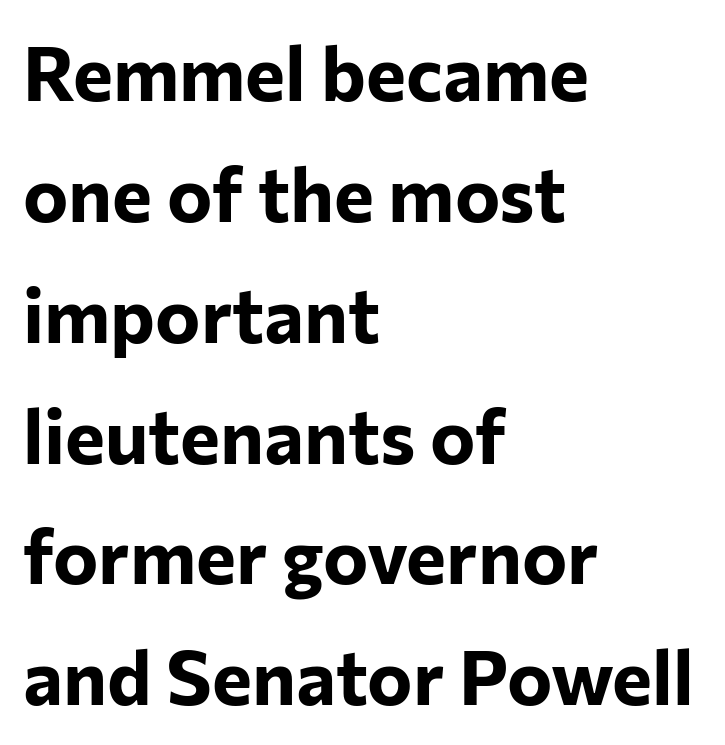
{"serif": "no", "italic": "no", "bold": "yes", "weight": "bold", "width": "normal", "stroke_contrast": "low", "x_height": "medium", "monospaced": "no", "underline": "no", "align": "left", "line_spacing": "normal", "line_spacing_ratio": 1.59, "letter_spacing": "normal", "letter_spacing_em": 0.0, "glyph_px": 76}
